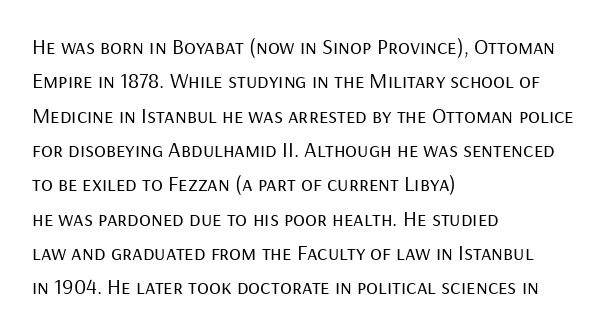
The specimen reads as upright at a glance. Is the stroke heavy? The answer is a plain regular-or-lighter. Clear beneath every line of the passage. Notice how descenders clear the ascenders below comfortably — that's standard leading.
